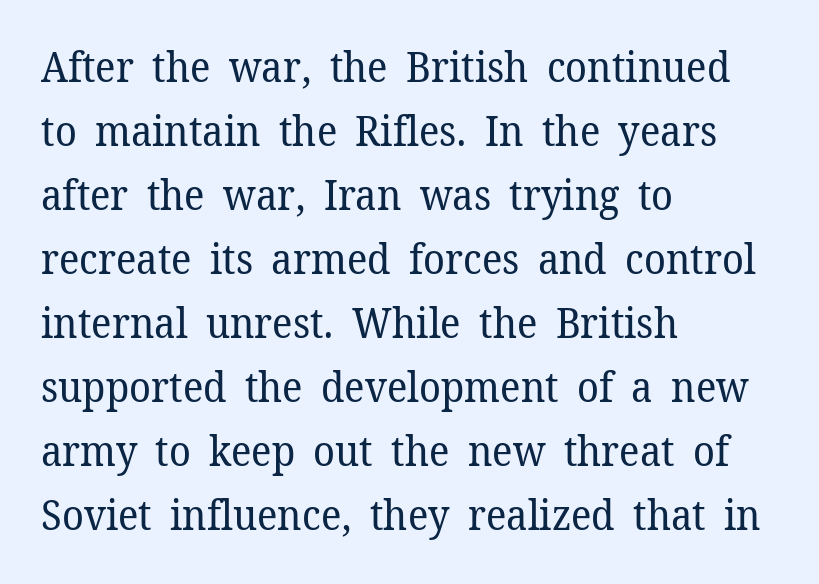
Q: Is the text bold? A: No.
Q: Is the text italic (slanted)? A: No, it is upright.
Q: Is the typeface a serif or a sans-serif typeface? A: Serif.
Q: Is the text underlined? A: No.
Q: How is the paragraph aligned? A: Left-aligned.
Q: Is the spacing between letters normal or unusually wide? A: Normal.
Q: Is the spacing between lines tight, normal or loose? A: Normal.
Q: Width (condensed, normal, or wide)? A: Normal.
Q: Stroke contrast? A: Low.
Q: x-height? A: Medium.
Q: Monospaced? A: No.
